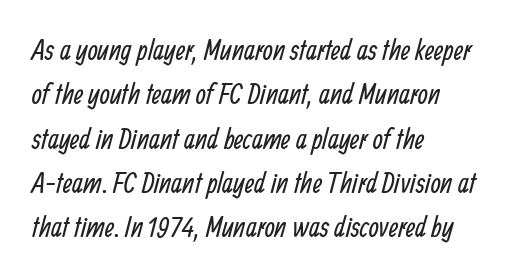
{"serif": "no", "bold": "no", "weight": "regular", "width": "condensed", "stroke_contrast": "low", "x_height": "medium", "monospaced": "no", "underline": "no", "align": "left", "line_spacing": "normal", "line_spacing_ratio": 1.53, "letter_spacing": "normal", "letter_spacing_em": 0.0, "glyph_px": 29}
